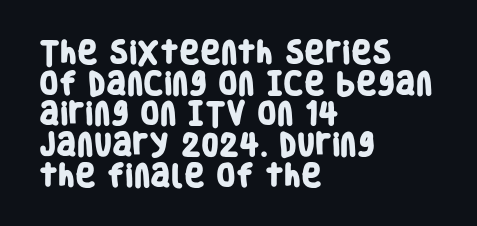
{"bold": "yes", "underline": "no", "align": "left", "line_spacing_ratio": 1.23, "letter_spacing": "normal", "letter_spacing_em": 0.0, "glyph_px": 25}
